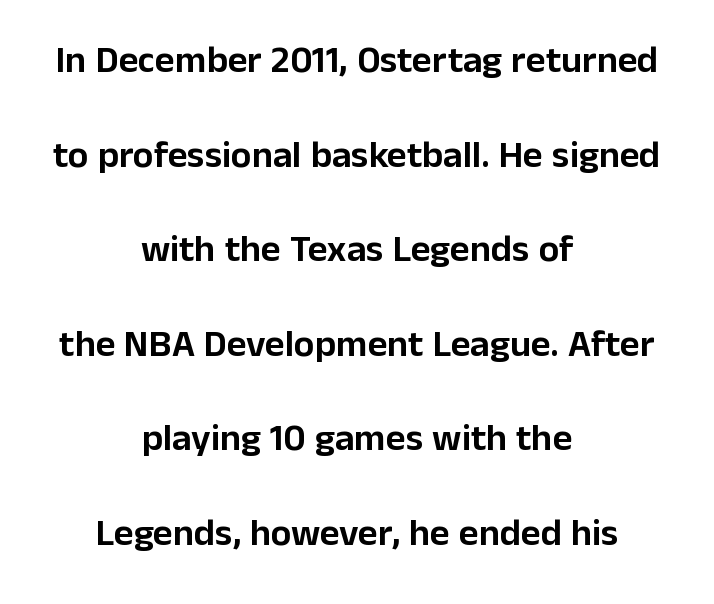
Q: Is the text italic (slanted)? A: No, it is upright.
Q: Is the typeface a serif or a sans-serif typeface? A: Sans-serif.
Q: Is the text underlined? A: No.
Q: How is the paragraph aligned? A: Centered.
Q: Is the spacing between letters normal or unusually wide? A: Normal.
Q: Is the spacing between lines tight, normal or loose? A: Loose.
Q: Width (condensed, normal, or wide)? A: Normal.
Q: Stroke contrast? A: Low.
Q: x-height? A: Medium.
Q: Monospaced? A: No.
